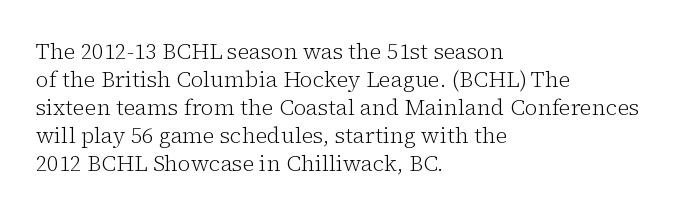
{"italic": "no", "bold": "no", "underline": "no", "align": "left", "line_spacing": "normal", "line_spacing_ratio": 1.27, "letter_spacing": "normal", "letter_spacing_em": 0.0, "glyph_px": 22}
